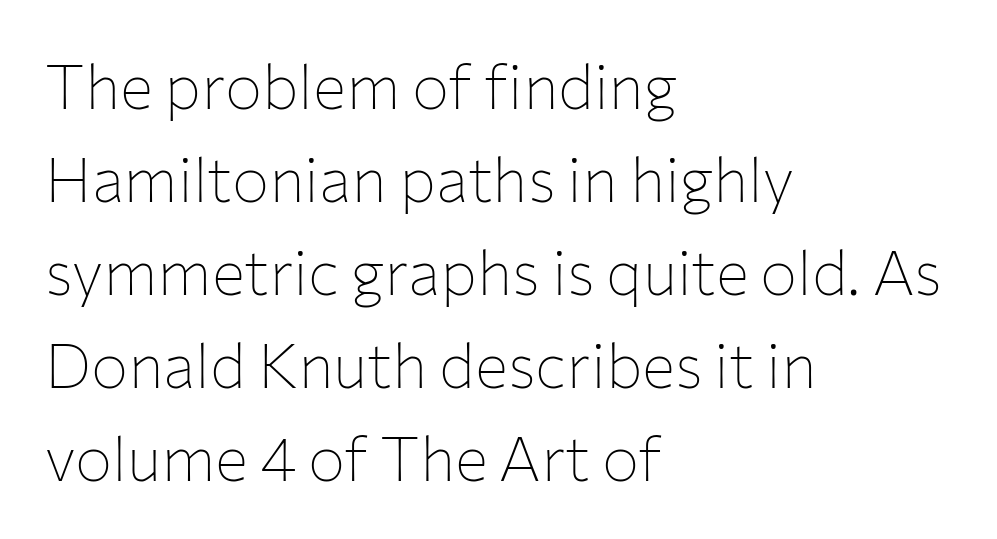
Q: Is the text bold? A: No.
Q: Is the text italic (slanted)? A: No, it is upright.
Q: Is the typeface a serif or a sans-serif typeface? A: Sans-serif.
Q: Is the text underlined? A: No.
Q: How is the paragraph aligned? A: Left-aligned.
Q: Is the spacing between letters normal or unusually wide? A: Normal.
Q: Is the spacing between lines tight, normal or loose? A: Normal.
Q: Width (condensed, normal, or wide)? A: Normal.
Q: Stroke contrast? A: Low.
Q: x-height? A: Medium.
Q: Monospaced? A: No.
